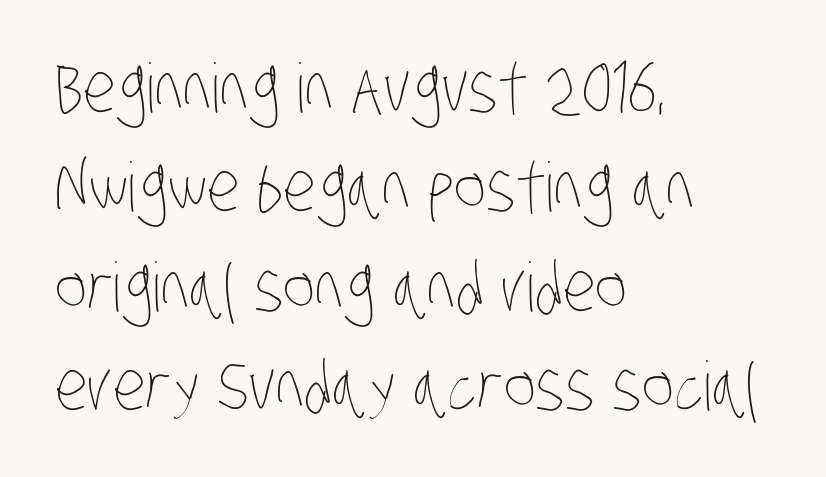
The image shows 68 px thin, condensed type; set left-aligned, normal line spacing (1.46x), normal letter spacing, not underlined; low stroke contrast and a large x-height.
